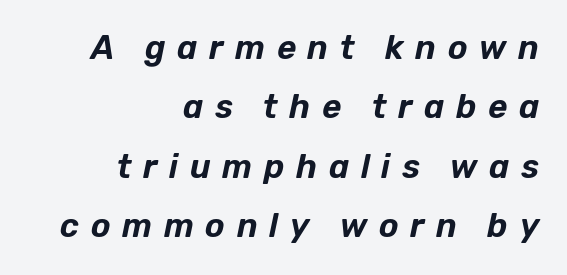
Q: Is the text italic (slanted)? A: Yes, it leans right by about 12 degrees.
Q: Is the text underlined? A: No.
Q: How is the paragraph aligned? A: Right-aligned.
Q: Is the spacing between letters normal or unusually wide? A: Unusually wide.
Q: Width (condensed, normal, or wide)? A: Normal.
Q: Stroke contrast? A: Low.
Q: x-height? A: Medium.
Q: Monospaced? A: No.
